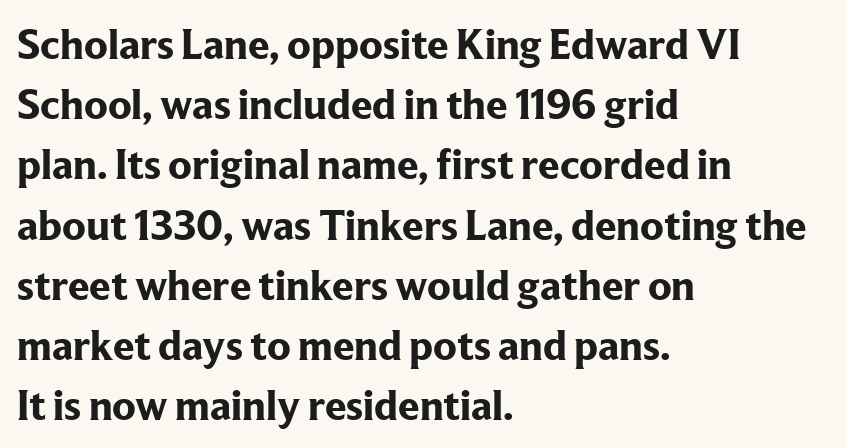
{"serif": "yes", "italic": "no", "bold": "yes", "weight": "bold", "width": "normal", "stroke_contrast": "low", "x_height": "medium", "monospaced": "no", "underline": "no", "align": "left", "line_spacing": "normal", "line_spacing_ratio": 1.4, "letter_spacing": "normal", "letter_spacing_em": 0.0, "glyph_px": 43}
